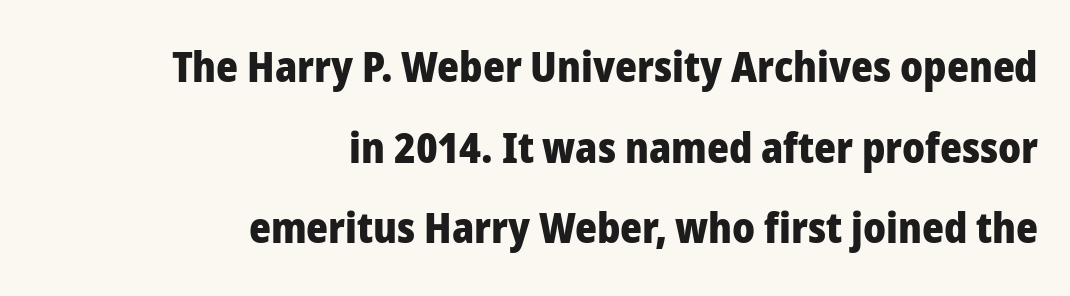
This is sans-serif lettering, the kind often seen on screens and signage. Caption: standard tracking, unaltered. Beneath every word, the page is bare. This sample uses an upright cut, with every glyph sitting square on the baseline. The line-height multiplier appears high, well above default.
